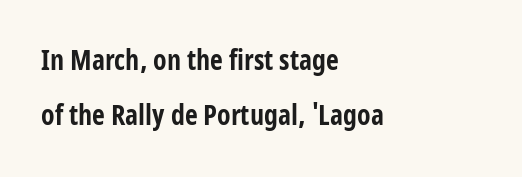
The image shows 28 px bold, condensed sans-serif type, upright; set left-aligned, loose line spacing (1.98x), normal letter spacing, not underlined; low stroke contrast and a medium x-height.
